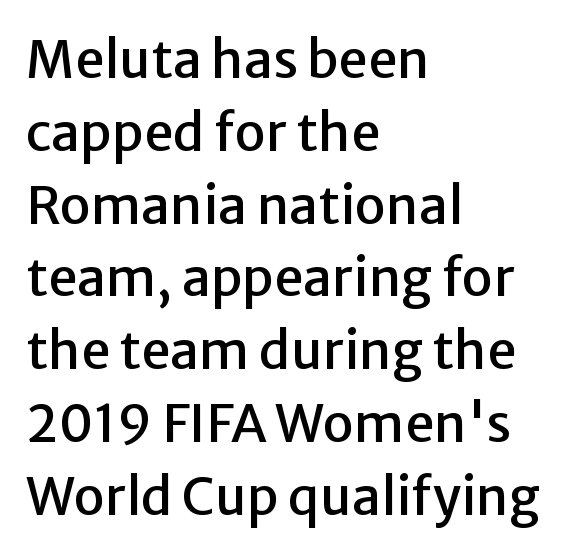
The image shows 52 px sans-serif type, upright; set left-aligned, normal line spacing (1.4x), normal letter spacing, not underlined; low stroke contrast and a medium x-height.
